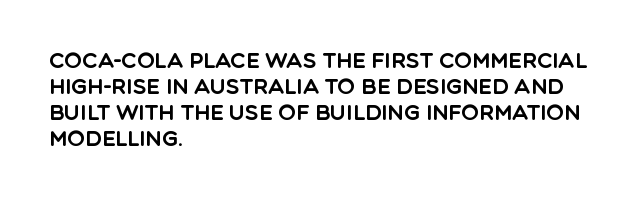
Q: Is the text italic (slanted)? A: No, it is upright.
Q: Is the text underlined? A: No.
Q: How is the paragraph aligned? A: Left-aligned.
Q: Is the spacing between letters normal or unusually wide? A: Normal.
